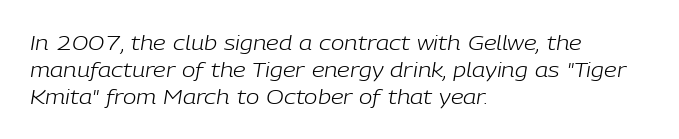
{"italic": "yes", "lean": "right", "slant_degrees": 9, "bold": "no", "underline": "no", "align": "left", "line_spacing": "normal", "line_spacing_ratio": 1.34, "letter_spacing": "normal", "letter_spacing_em": 0.0, "glyph_px": 20}
